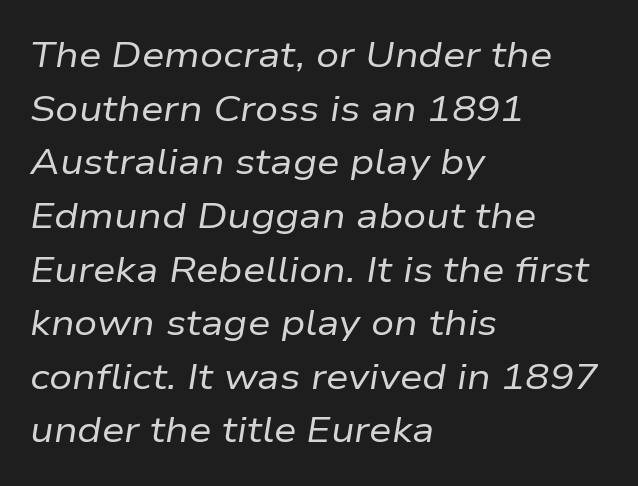
Q: Is the text bold? A: No.
Q: Is the text italic (slanted)? A: Yes, it leans right by about 9 degrees.
Q: Is the text underlined? A: No.
Q: How is the paragraph aligned? A: Left-aligned.
Q: Is the spacing between letters normal or unusually wide? A: Normal.
Q: Is the spacing between lines tight, normal or loose? A: Normal.
Q: Width (condensed, normal, or wide)? A: Normal.
Q: Stroke contrast? A: Low.
Q: x-height? A: Medium.
Q: Monospaced? A: No.
